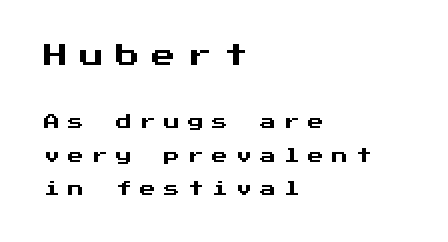
Loose tracking; the words dissolve into strings of separated letters. The lines are spread far apart with generous leading. The typesetter chose a ragged-right arrangement here. Large over small — that's the arrangement of the two blocks here. Decoration check: the copy has no underline.
